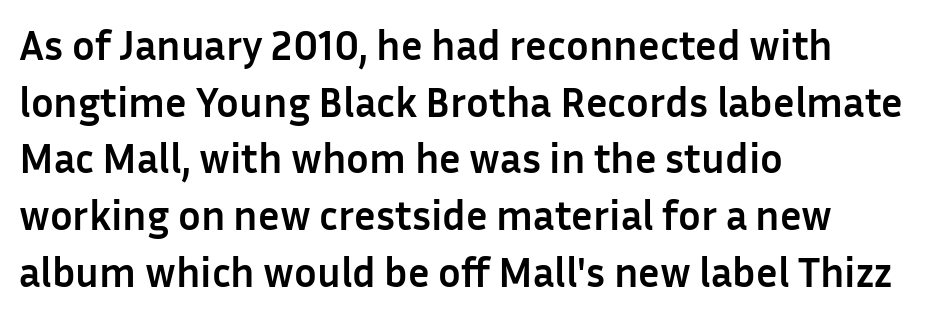
{"serif": "no", "italic": "no", "bold": "yes", "weight": "semibold", "width": "normal", "stroke_contrast": "low", "x_height": "medium", "monospaced": "no", "underline": "no", "align": "left", "line_spacing": "normal", "line_spacing_ratio": 1.35, "letter_spacing": "normal", "letter_spacing_em": 0.0, "glyph_px": 42}
